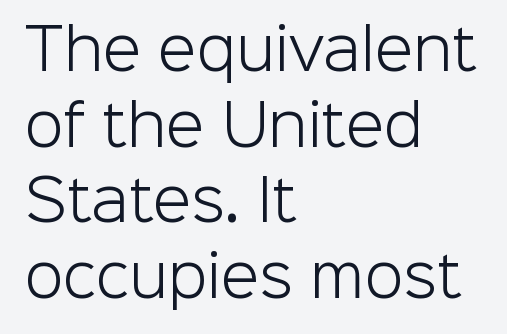
Q: Is the text bold? A: No.
Q: Is the text italic (slanted)? A: No, it is upright.
Q: Is the typeface a serif or a sans-serif typeface? A: Sans-serif.
Q: Is the text underlined? A: No.
Q: How is the paragraph aligned? A: Left-aligned.
Q: Is the spacing between letters normal or unusually wide? A: Normal.
Q: Is the spacing between lines tight, normal or loose? A: Normal.
Q: Width (condensed, normal, or wide)? A: Normal.
Q: Stroke contrast? A: Low.
Q: x-height? A: Medium.
Q: Monospaced? A: No.
